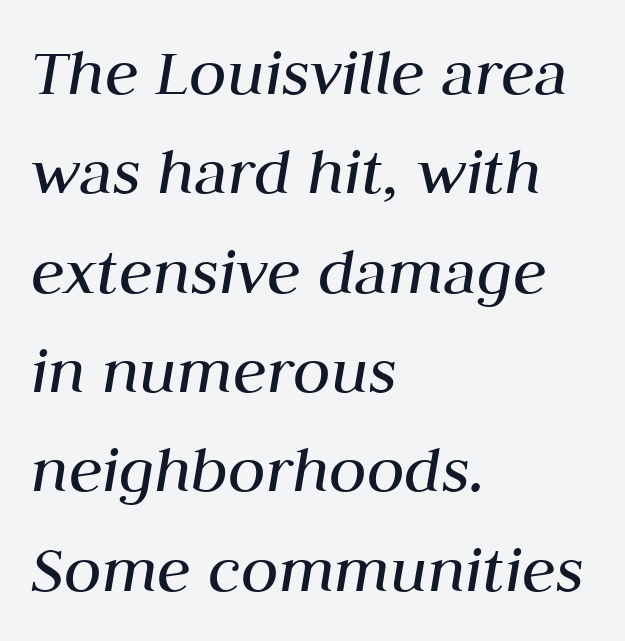
The image shows 69 px regular-weight type, italic (leaning right); set left-aligned, normal line spacing (1.44x), normal letter spacing, not underlined; medium stroke contrast and a medium x-height.
